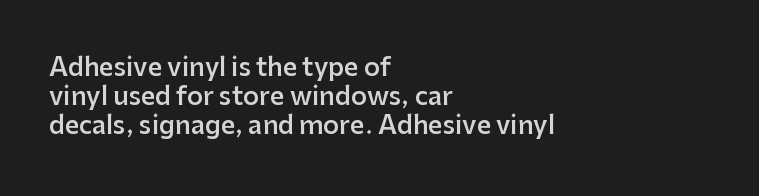
Q: Is the text bold? A: Semi-bold.
Q: Is the text italic (slanted)? A: No, it is upright.
Q: Is the text underlined? A: No.
Q: How is the paragraph aligned? A: Left-aligned.
Q: Is the spacing between letters normal or unusually wide? A: Normal.
